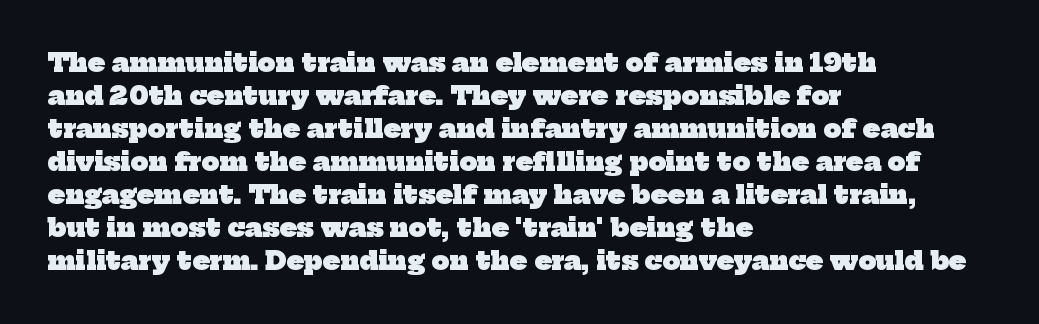
The words here are not underlined. The passage shown is emphatically bold. The line-height multiplier appears to be the usual default. The passage is arranged the way most books set body copy — flush left. No extra tracking has been applied to these lines.
